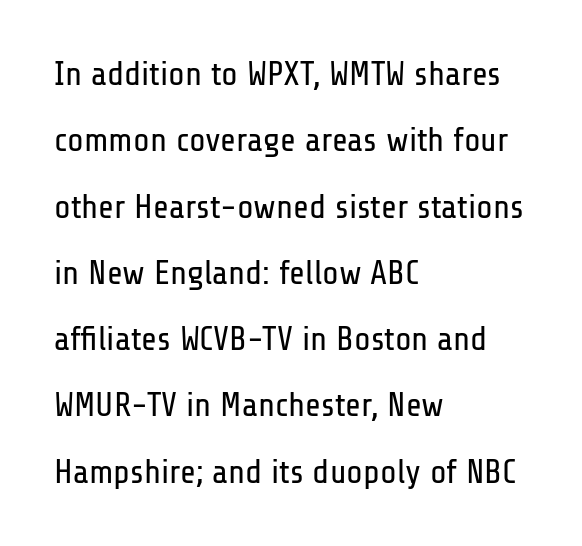
The image shows 34 px regular-weight, condensed sans-serif type, upright; set left-aligned, loose line spacing (1.95x), normal letter spacing, not underlined; low stroke contrast and a medium x-height.
